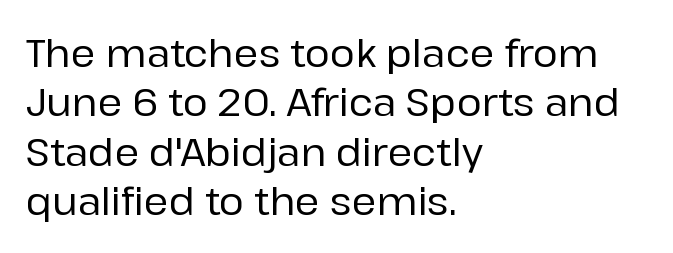
The image shows 38 px sans-serif type, upright; set left-aligned, normal line spacing (1.3x), normal letter spacing, not underlined; low stroke contrast and a medium x-height.
